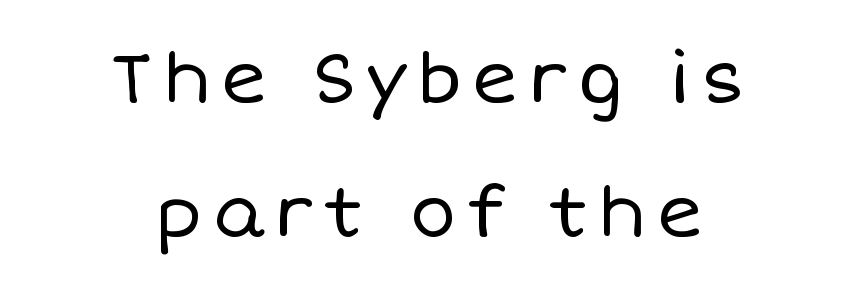
The typesetter chose a symmetrical, centered arrangement here. The passage shown is typed in a proportional face where columns would drift. The block of text is sparse from top to bottom, with ample space between rows. Words float on clear page, feet unadorned.
